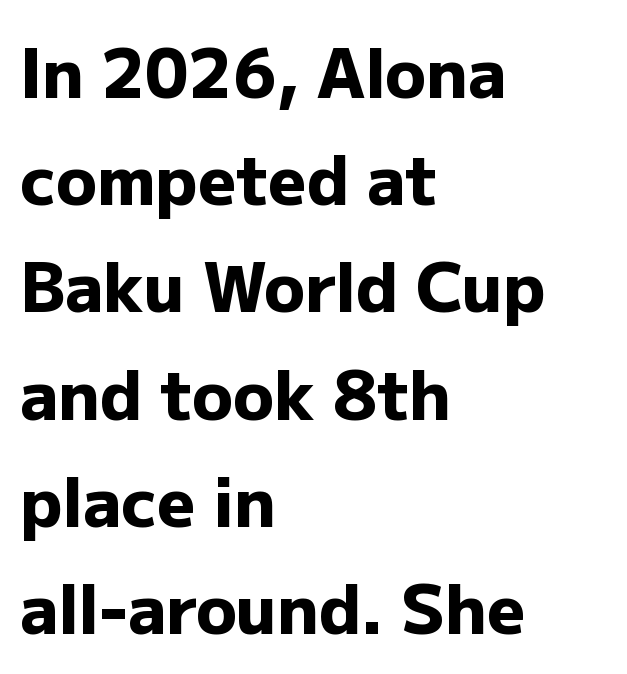
The image shows 67 px heavy sans-serif type, upright; set left-aligned, normal line spacing (1.6x), normal letter spacing, not underlined; low stroke contrast and a medium x-height.
